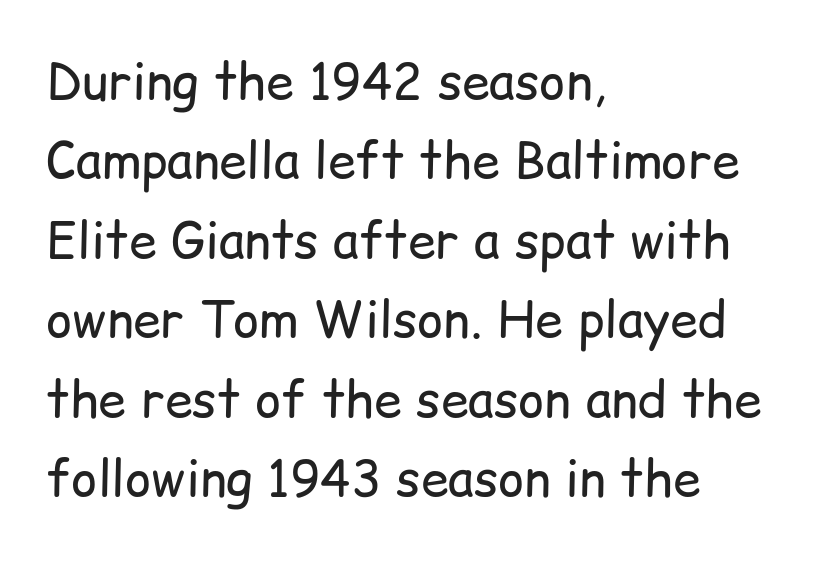
The typesetting does not lean heavy: it is not bold. The passage is arranged the way most books set body copy — flush left. Leading matches the norm, producing a regular column. These lines are rendered in a variable-pitch font. There is no visible air inserted between adjacent glyphs.
